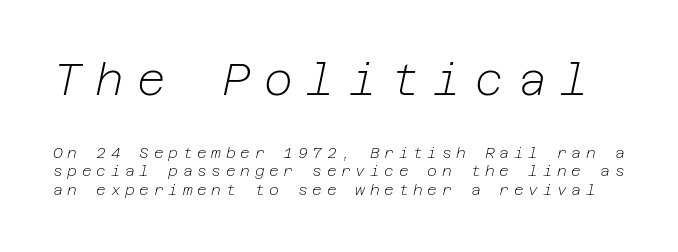
Tracking here is generous; glyphs stand well apart from one another. Is the stroke heavy? The answer is a plain regular-or-lighter. Underline: absent. The specimen reads as italic at a glance. Size contrast runs from large at the top to small at the bottom.
